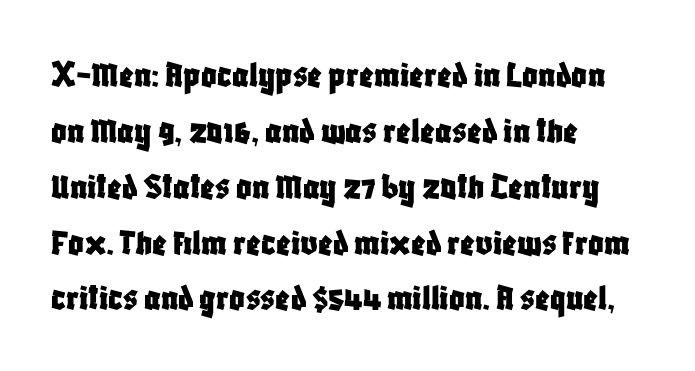
The image shows 38 px condensed sans-serif type, upright; set left-aligned, normal line spacing (1.47x), normal letter spacing, not underlined; low stroke contrast and a large x-height.
